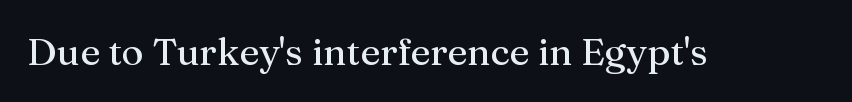
These lines are composed in type with serifs. Observe the ordinary spacing: letters are neighbours, not strangers. Clear beneath every line of the passage. Varying glyph widths throughout — classic text-font behaviour.
